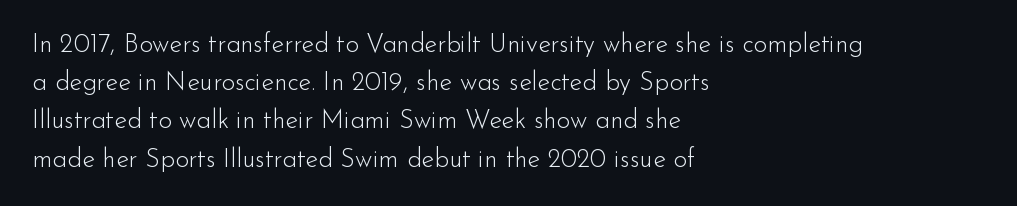
The image shows 26 px text type, upright; set left-aligned, normal line spacing (1.47x), normal letter spacing, not underlined.
